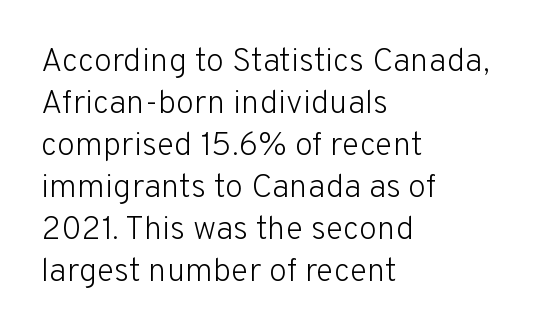
The image shows 33 px light sans-serif type, upright; set left-aligned, normal line spacing (1.27x), normal letter spacing, not underlined; low stroke contrast and a medium x-height.
